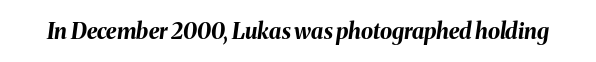
The image shows 22 px bold type, italic (leaning right); set normal letter spacing, not underlined.
